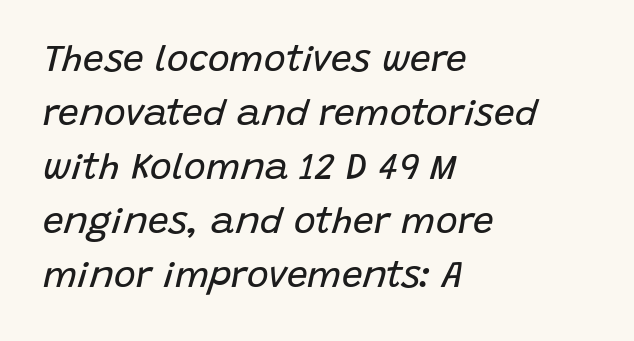
Q: Is the text bold? A: No.
Q: Is the text italic (slanted)? A: Yes, it leans right by about 15 degrees.
Q: Is the text underlined? A: No.
Q: How is the paragraph aligned? A: Left-aligned.
Q: Is the spacing between letters normal or unusually wide? A: Normal.
Q: Is the spacing between lines tight, normal or loose? A: Normal.
Q: Width (condensed, normal, or wide)? A: Normal.
Q: Stroke contrast? A: Low.
Q: x-height? A: Large.
Q: Monospaced? A: No.
